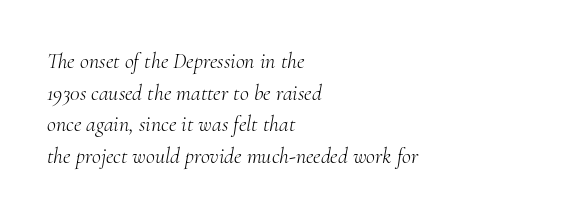
Q: Is the text bold? A: No.
Q: Is the text italic (slanted)? A: Yes, it leans right by about 10 degrees.
Q: Is the text underlined? A: No.
Q: How is the paragraph aligned? A: Left-aligned.
Q: Is the spacing between letters normal or unusually wide? A: Normal.
Q: Is the spacing between lines tight, normal or loose? A: Normal.
